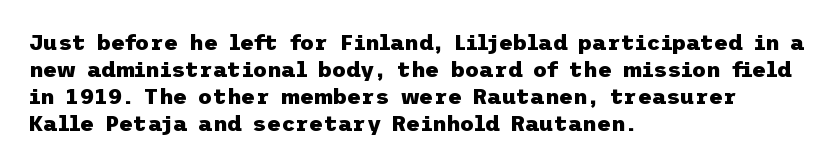
Q: Is the text bold? A: Yes.
Q: Is the text italic (slanted)? A: No, it is upright.
Q: Is the text underlined? A: No.
Q: How is the paragraph aligned? A: Left-aligned.
Q: Is the spacing between letters normal or unusually wide? A: Normal.
